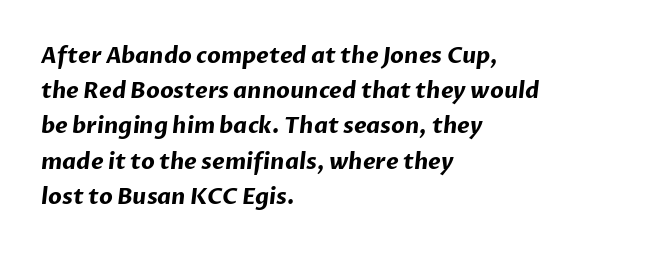
Q: Is the text bold? A: Yes.
Q: Is the text underlined? A: No.
Q: How is the paragraph aligned? A: Left-aligned.
Q: Is the spacing between letters normal or unusually wide? A: Normal.
Q: Is the spacing between lines tight, normal or loose? A: Normal.
